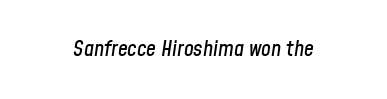
Q: Is the text italic (slanted)? A: Yes, it leans right by about 8 degrees.
Q: Is the text underlined? A: No.
Q: Is the spacing between letters normal or unusually wide? A: Normal.
